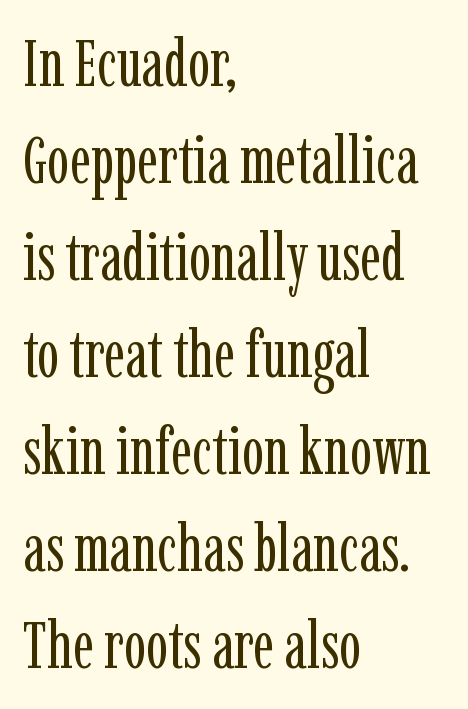
{"serif": "yes", "italic": "no", "bold": "no", "weight": "regular", "width": "condensed", "stroke_contrast": "low", "x_height": "medium", "monospaced": "no", "underline": "no", "align": "left", "line_spacing": "normal", "line_spacing_ratio": 1.47, "letter_spacing": "normal", "letter_spacing_em": 0.0, "glyph_px": 66}
